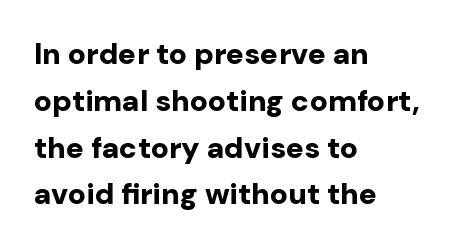
Q: Is the text bold? A: Yes.
Q: Is the text italic (slanted)? A: No, it is upright.
Q: Is the typeface a serif or a sans-serif typeface? A: Sans-serif.
Q: Is the text underlined? A: No.
Q: How is the paragraph aligned? A: Left-aligned.
Q: Is the spacing between letters normal or unusually wide? A: Normal.
Q: Is the spacing between lines tight, normal or loose? A: Normal.
Q: Width (condensed, normal, or wide)? A: Normal.
Q: Stroke contrast? A: Low.
Q: x-height? A: Medium.
Q: Monospaced? A: No.
